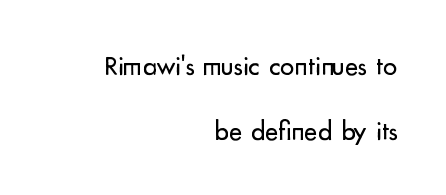
The letters stand straight up with perfectly vertical stems. The passage shown is typed in a proportional face where columns would drift. A student would call this right alignment; a typographer would say flush right, rag left. Each new line begins a long way beneath the previous one. Check the space under the baseline: it is left empty.
